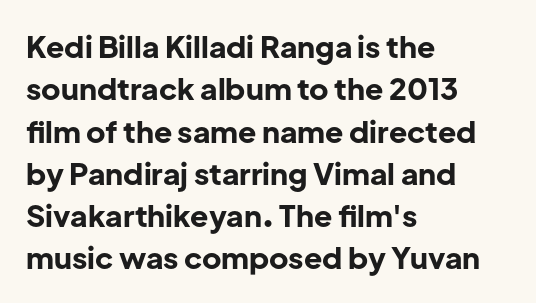
Q: Is the text bold? A: Yes.
Q: Is the text italic (slanted)? A: No, it is upright.
Q: Is the typeface a serif or a sans-serif typeface? A: Sans-serif.
Q: Is the text underlined? A: No.
Q: How is the paragraph aligned? A: Left-aligned.
Q: Is the spacing between letters normal or unusually wide? A: Normal.
Q: Is the spacing between lines tight, normal or loose? A: Normal.
Q: Width (condensed, normal, or wide)? A: Normal.
Q: Stroke contrast? A: Low.
Q: x-height? A: Medium.
Q: Monospaced? A: No.
